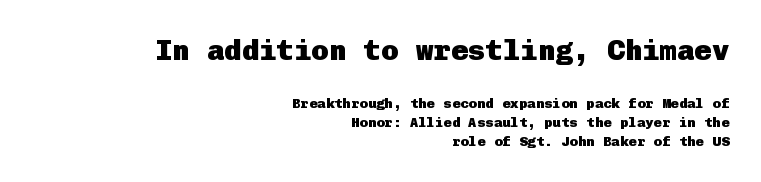
Q: Is the text bold? A: Yes.
Q: Is the text italic (slanted)? A: No, it is upright.
Q: Is the typeface a serif or a sans-serif typeface? A: Sans-serif.
Q: Is the text underlined? A: No.
Q: How is the paragraph aligned? A: Right-aligned.
Q: Is the spacing between letters normal or unusually wide? A: Normal.
Q: Is the spacing between lines tight, normal or loose? A: Normal.
Q: Which block of text is set in a larger size, the first (top) or the second (bottom)? A: The first (top) one.
Q: Width (condensed, normal, or wide)? A: Normal.
Q: Stroke contrast? A: Low.
Q: x-height? A: Medium.
